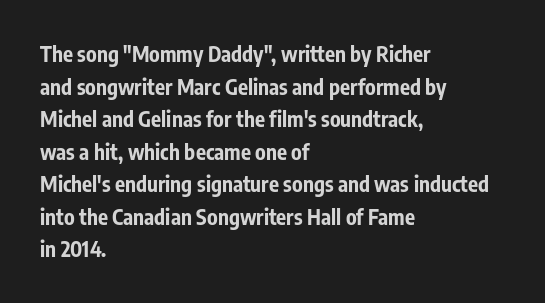
{"italic": "no", "bold": "yes", "underline": "no", "align": "left", "line_spacing": "normal", "line_spacing_ratio": 1.55, "letter_spacing": "normal", "letter_spacing_em": 0.0, "glyph_px": 21}
